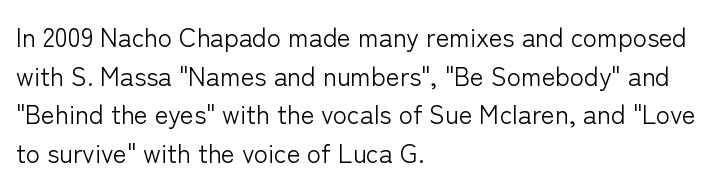
{"italic": "no", "bold": "no", "underline": "no", "align": "left", "line_spacing": "normal", "line_spacing_ratio": 1.49, "letter_spacing": "normal", "letter_spacing_em": 0.0, "glyph_px": 26}
